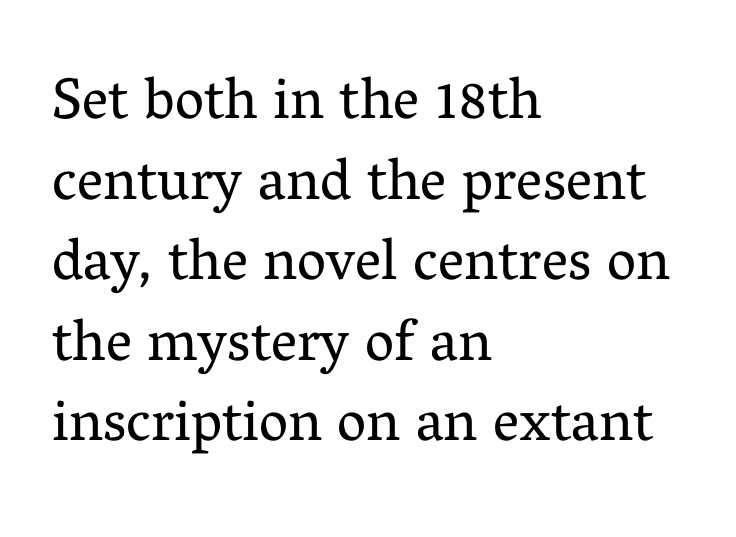
{"serif": "yes", "italic": "no", "bold": "no", "weight": "regular", "width": "normal", "stroke_contrast": "medium", "x_height": "medium", "monospaced": "no", "underline": "no", "align": "left", "line_spacing": "normal", "line_spacing_ratio": 1.39, "letter_spacing": "normal", "letter_spacing_em": 0.0, "glyph_px": 58}
